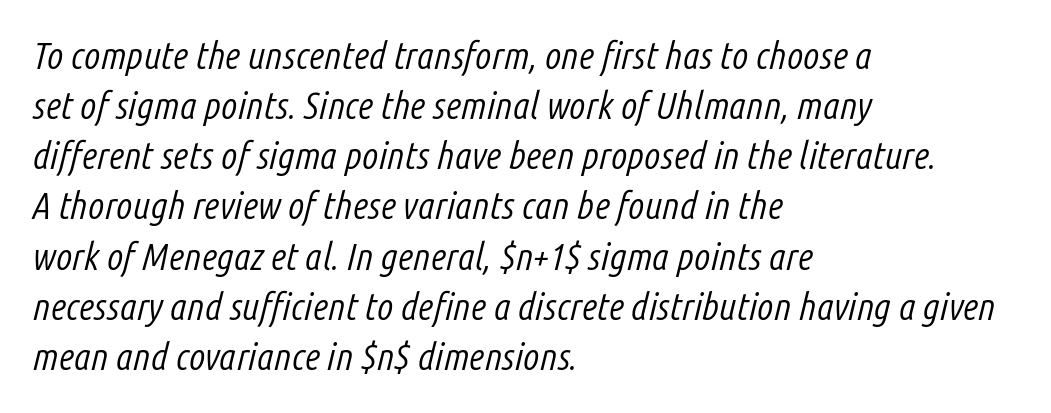
Here the designer chose a conventional face with non-uniform glyph widths. Nobody drew a line under any word here. Emphasis-style slanted type is in use. The compositor pushed each line to the left boundary. The line-height multiplier appears to be the usual default.
